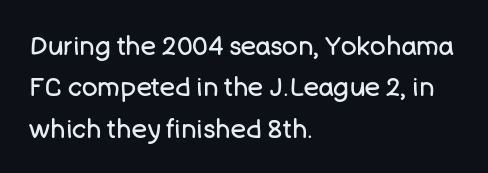
{"italic": "no", "bold": "no", "underline": "no", "align": "left", "line_spacing": "normal", "line_spacing_ratio": 1.59, "letter_spacing": "normal", "letter_spacing_em": 0.0, "glyph_px": 26}
